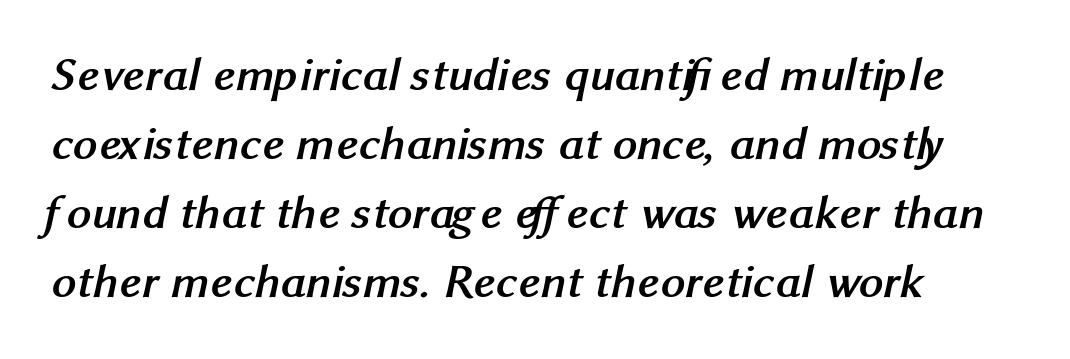
{"serif": "no", "bold": "yes", "weight": "semibold", "width": "normal", "stroke_contrast": "medium", "x_height": "medium", "monospaced": "no", "underline": "no", "align": "left", "line_spacing": "normal", "line_spacing_ratio": 1.44, "letter_spacing": "normal", "letter_spacing_em": 0.0, "glyph_px": 48}
